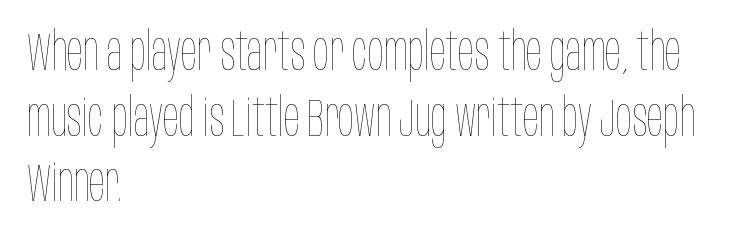
Q: Is the text bold? A: No.
Q: Is the text italic (slanted)? A: No, it is upright.
Q: Is the text underlined? A: No.
Q: How is the paragraph aligned? A: Left-aligned.
Q: Is the spacing between letters normal or unusually wide? A: Normal.
Q: Width (condensed, normal, or wide)? A: Condensed.
Q: Stroke contrast? A: Low.
Q: x-height? A: Large.
Q: Monospaced? A: No.
